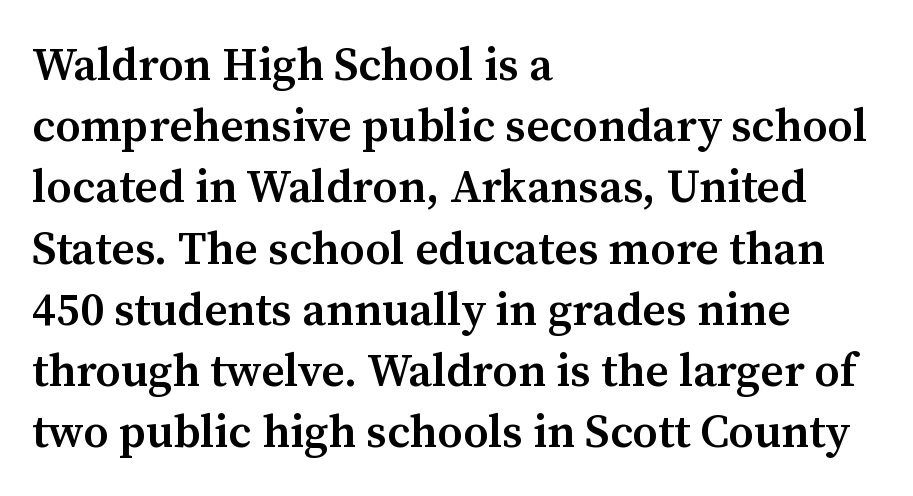
Leftover space on each line is placed entirely after the last word. In terms of letterspacing, this is plain default setting. Are there feet on the stems? There are — it's a serif. A typesetter would mark this as roman, not italic. Regular leading. Spacing verdict: proportional, widths tailored to each character.
